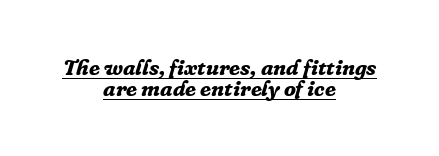
{"italic": "yes", "lean": "right", "slant_degrees": 16, "bold": "yes", "underline": "yes", "align": "center", "line_spacing": "tight", "line_spacing_ratio": 0.97, "letter_spacing": "normal", "letter_spacing_em": 0.0, "glyph_px": 22}
